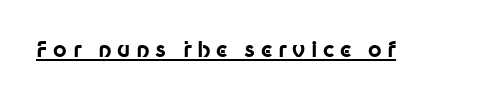
Q: Is the text bold? A: Yes.
Q: Is the text italic (slanted)? A: No, it is upright.
Q: Is the text underlined? A: Yes.
Q: Is the spacing between letters normal or unusually wide? A: Unusually wide.
